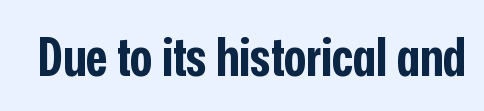
{"serif": "no", "italic": "no", "bold": "yes", "weight": "bold", "width": "condensed", "stroke_contrast": "low", "x_height": "medium", "monospaced": "no", "underline": "no", "letter_spacing": "normal", "letter_spacing_em": 0.0, "glyph_px": 53}
